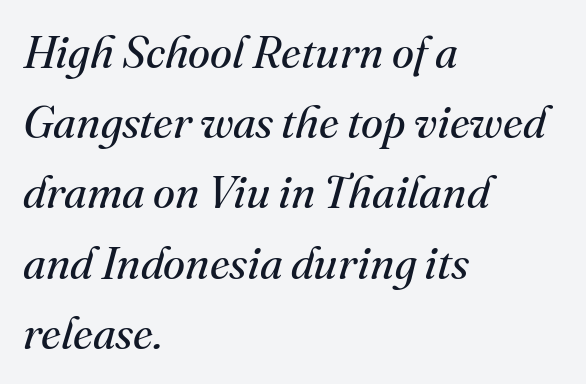
Beneath every word, the page is bare. Classification — serif. Does the leading feel generous? No, just average. Character widths vary here, with narrow letters taking less room than wide ones. The passage is arranged the way most books set body copy — flush left. The typeface has the unassuming heft of standard copy or less.
